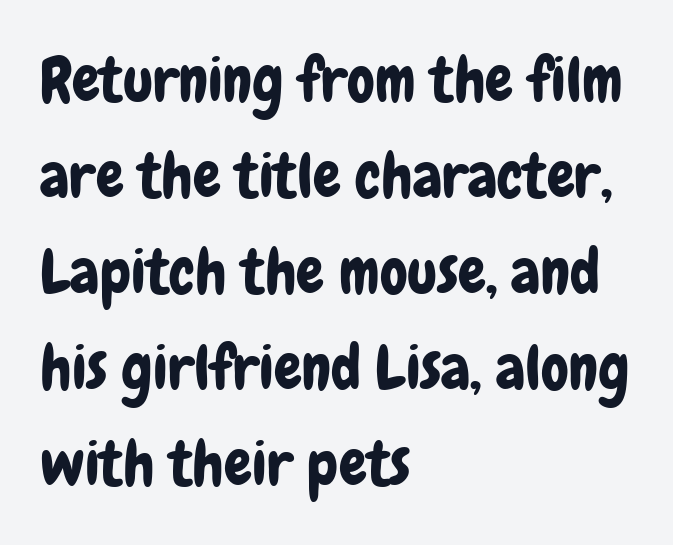
Q: Is the text italic (slanted)? A: No, it is upright.
Q: Is the typeface a serif or a sans-serif typeface? A: Sans-serif.
Q: Is the text underlined? A: No.
Q: How is the paragraph aligned? A: Left-aligned.
Q: Is the spacing between letters normal or unusually wide? A: Normal.
Q: Is the spacing between lines tight, normal or loose? A: Normal.
Q: Width (condensed, normal, or wide)? A: Condensed.
Q: Stroke contrast? A: Low.
Q: x-height? A: Medium.
Q: Monospaced? A: No.
